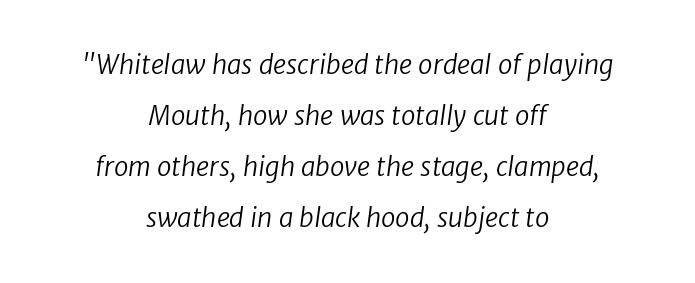
The image shows 26 px text type; set centered, loose line spacing (1.96x), normal letter spacing, not underlined.
